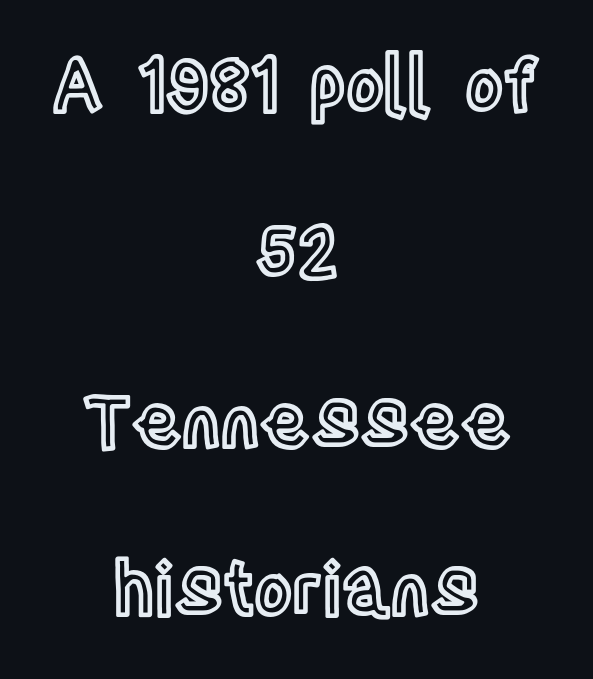
The image shows 72 px condensed type, upright; set centered, loose line spacing (2.34x), normal letter spacing, not underlined; a large x-height.
